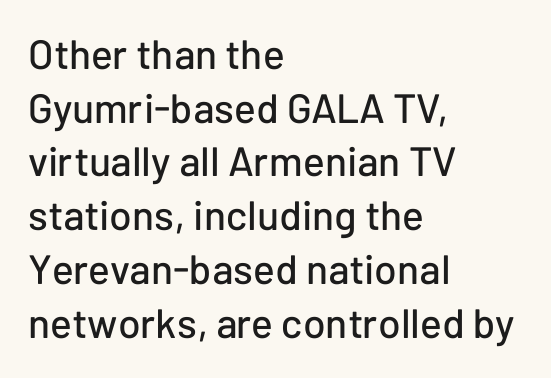
The image shows 41 px sans-serif type, upright; set left-aligned, normal line spacing (1.31x), normal letter spacing, not underlined; low stroke contrast and a medium x-height.
